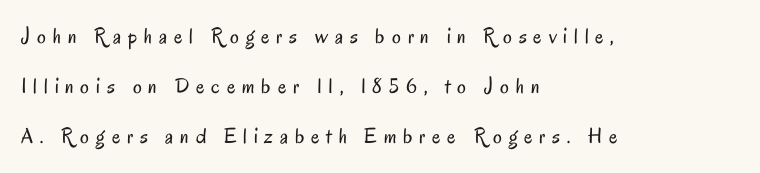
The image shows 22 px text type, upright; set left-aligned, loose line spacing (2.28x), unusually wide letter spacing (+0.31 em), not underlined.
